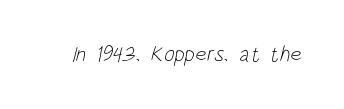
{"bold": "no", "underline": "no", "letter_spacing": "normal", "letter_spacing_em": 0.0, "glyph_px": 22}
